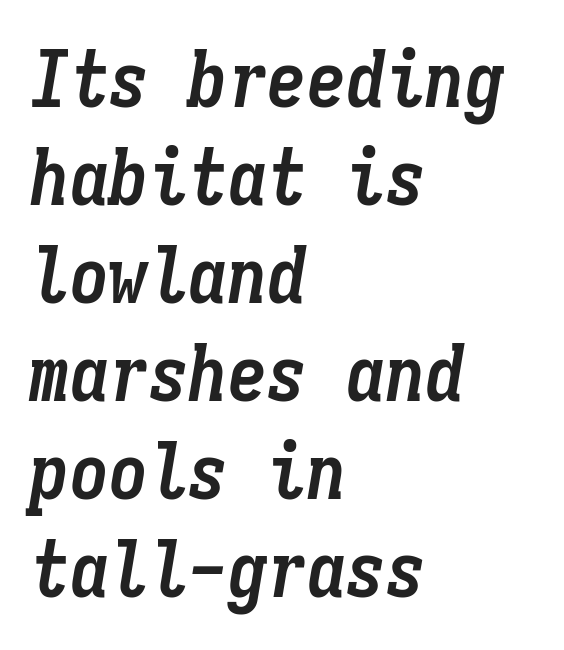
The image shows 79 px semibold, condensed type, italic (leaning right), monospaced; set left-aligned, line spacing 1.24x, normal letter spacing, not underlined; low stroke contrast and a medium x-height.
